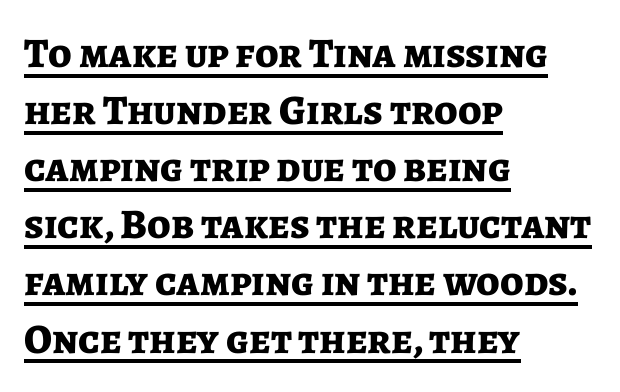
Look at the stroke-to-counter ratio: heavy, a bold. The face used here is proportionally spaced, like ordinary book or web type. The characters display no serif detailing; their extremities are plain. Students, note that the glyphs here touch the page at normal intervals. Reading down the column, the eye jumps a familiar distance to each next line.
